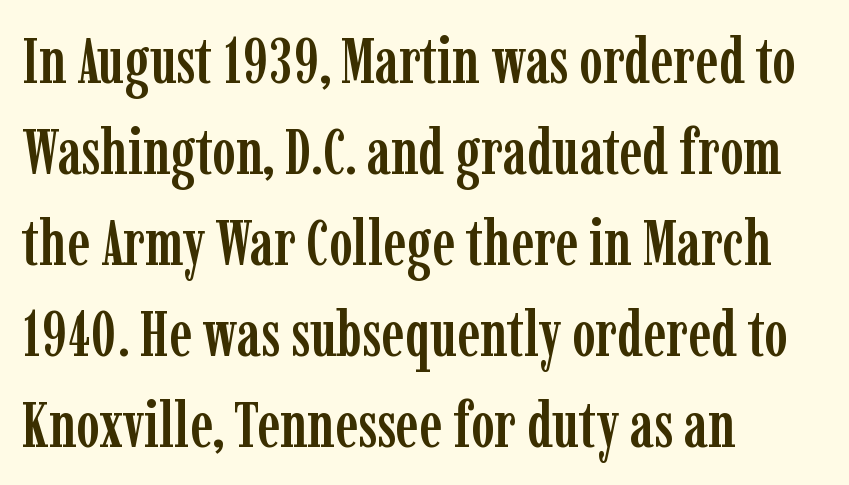
Where is the straight margin? On the left. The string is rendered with underlining switched off. Every character sits straight up, as roman type does. A normal amount of white space separates one row of letters from the next. I'd call this a serif setting — the letters wear small feet.
